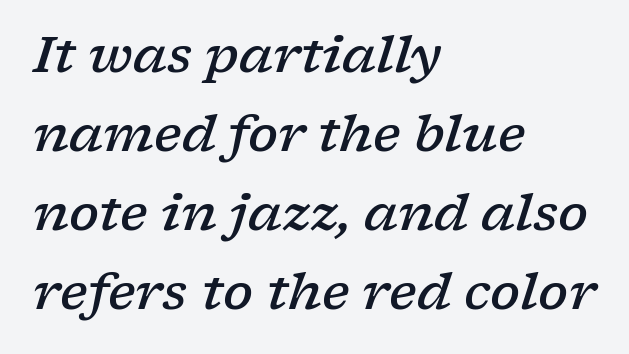
A typesetter would call this proportional, since set widths differ per character. This rendering features lettering with no underline. Yep, that's italic — everything's leaning. Short note: letters normally spaced. Leading matches the norm, producing a regular column.
